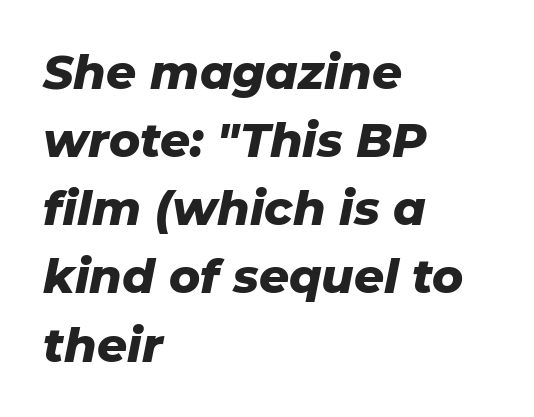
Q: Is the text bold? A: Yes.
Q: Is the text italic (slanted)? A: Yes, it leans right by about 11 degrees.
Q: Is the text underlined? A: No.
Q: How is the paragraph aligned? A: Left-aligned.
Q: Is the spacing between letters normal or unusually wide? A: Normal.
Q: Is the spacing between lines tight, normal or loose? A: Normal.
Q: Width (condensed, normal, or wide)? A: Normal.
Q: Stroke contrast? A: Low.
Q: x-height? A: Medium.
Q: Monospaced? A: No.
